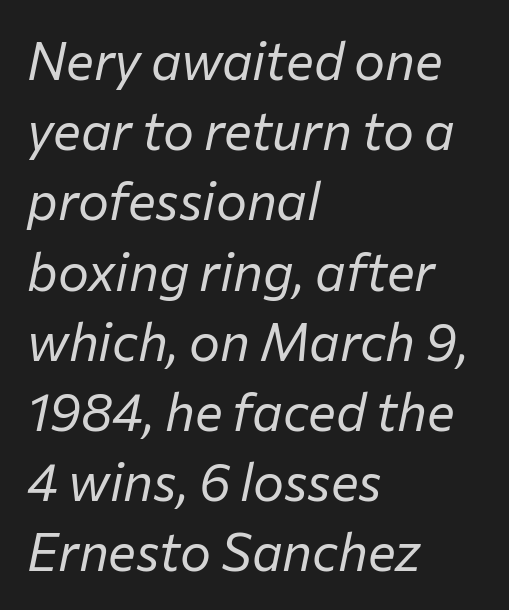
Caption: face not bold, strokes unweighted. All the whitespace from short lines collects on the right. Glyph-to-glyph distance matches everyday printed text. One glance says typical: line gaps are just what's usual. Slant detected: the letters are inclined. Proportional: the letters do not fall into vertical columns.
